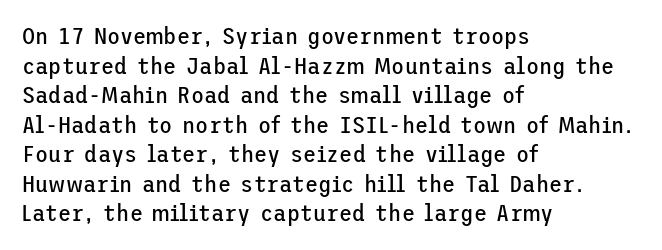
Q: Is the text bold? A: No.
Q: Is the text italic (slanted)? A: No, it is upright.
Q: Is the text underlined? A: No.
Q: How is the paragraph aligned? A: Left-aligned.
Q: Is the spacing between letters normal or unusually wide? A: Normal.
